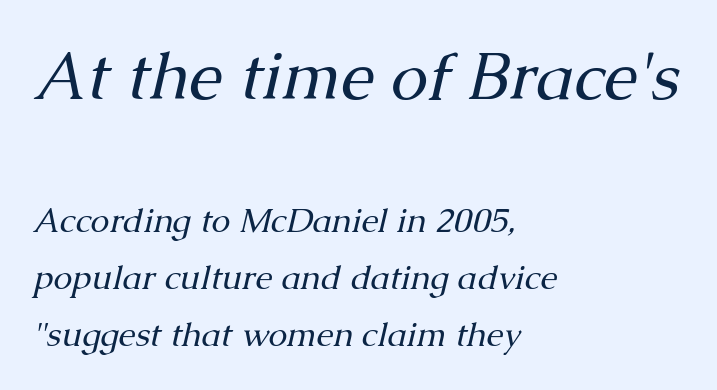
The passage shown has conventional tracking throughout. The font family rendered here belongs to the serif group. The first block has been scaled up relative to the second. This sample uses an oblique cut, with every glyph tilted off the vertical. Each stroke keeps to a modest, everyday thickness or less. Short and long lines alike share a common starting point at left.
